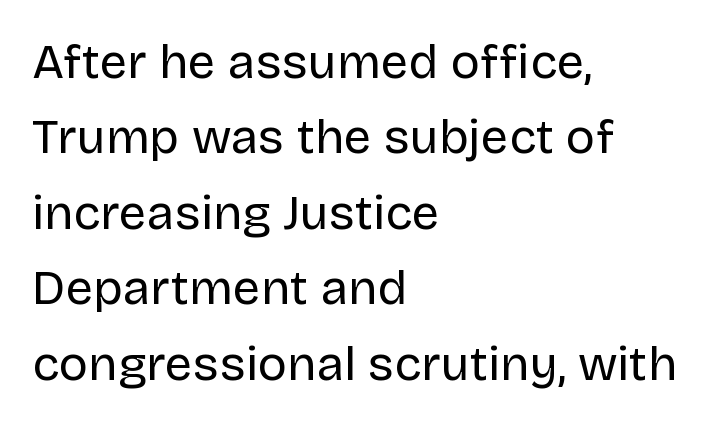
The image shows 49 px regular-weight sans-serif type, upright; set left-aligned, normal line spacing (1.54x), normal letter spacing, not underlined; low stroke contrast and a large x-height.
